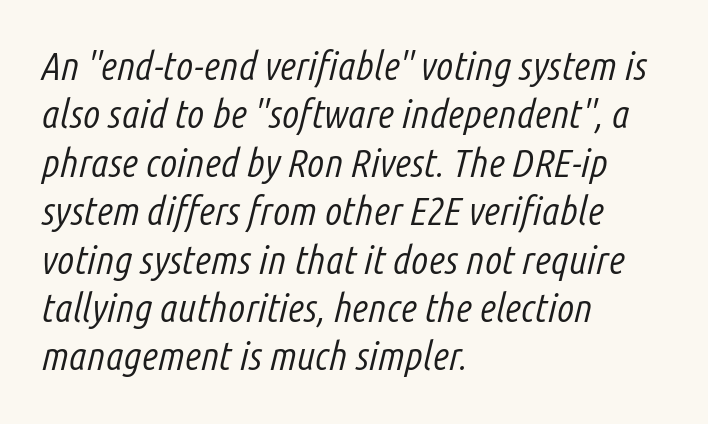
The rag falls on the right side of this text block. The passage shown is not bold in any degree. No word sits above an underline. The line texture is even and compact thanks to regular tracking.
